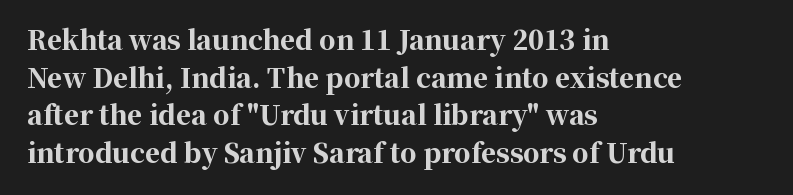
Q: Is the text bold? A: Yes.
Q: Is the text italic (slanted)? A: No, it is upright.
Q: Is the text underlined? A: No.
Q: How is the paragraph aligned? A: Left-aligned.
Q: Is the spacing between letters normal or unusually wide? A: Normal.
Q: Is the spacing between lines tight, normal or loose? A: Normal.
